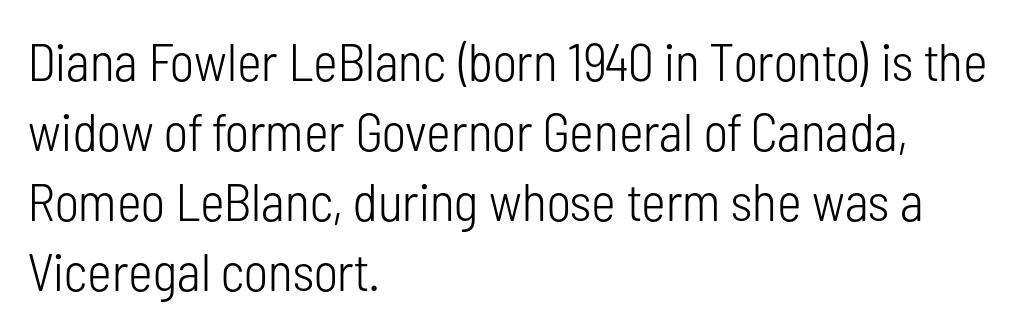
The typeface has the unassuming heft of standard copy or less. The letters advance in unequal steps, a hallmark of proportional type. The rag falls on the right side of this text block. This sample keeps an unexceptional amount of space between lines. Here the glyphs are tracked normally, forming tight word shapes. The font family rendered here belongs to the sans-serif group.
